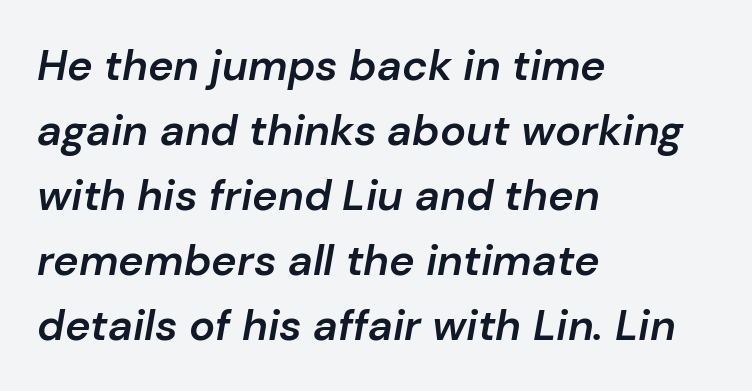
The image shows 43 px semibold type, italic (leaning right); set left-aligned, normal line spacing (1.51x), normal letter spacing, not underlined; low stroke contrast and a medium x-height.
